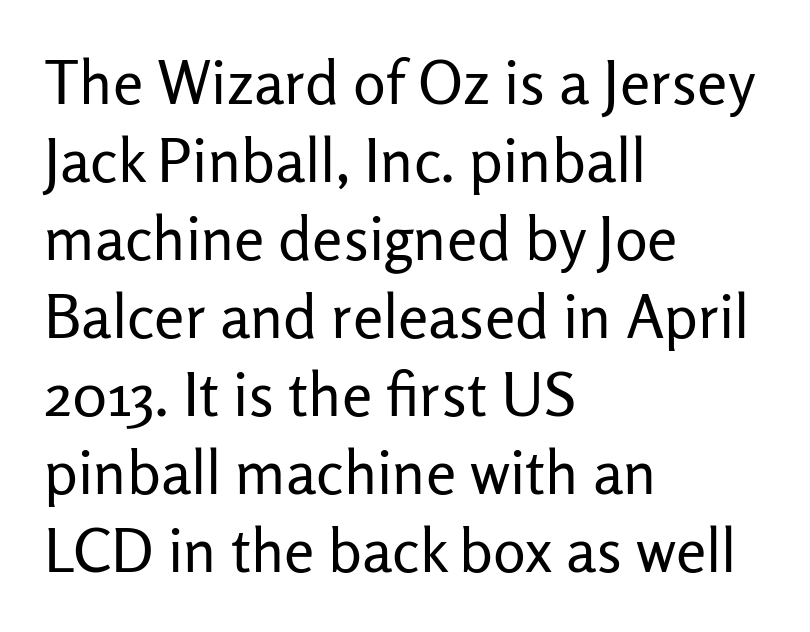
Q: Is the text bold? A: No.
Q: Is the text italic (slanted)? A: No, it is upright.
Q: Is the typeface a serif or a sans-serif typeface? A: Sans-serif.
Q: Is the text underlined? A: No.
Q: How is the paragraph aligned? A: Left-aligned.
Q: Is the spacing between letters normal or unusually wide? A: Normal.
Q: Is the spacing between lines tight, normal or loose? A: Normal.
Q: Width (condensed, normal, or wide)? A: Normal.
Q: Stroke contrast? A: Low.
Q: x-height? A: Medium.
Q: Monospaced? A: No.
